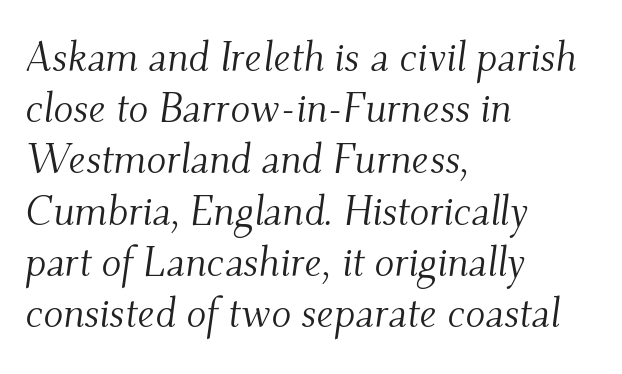
The image shows 41 px light serif type, italic (leaning right); set left-aligned, normal line spacing (1.25x), normal letter spacing, not underlined; medium stroke contrast and a small x-height.
